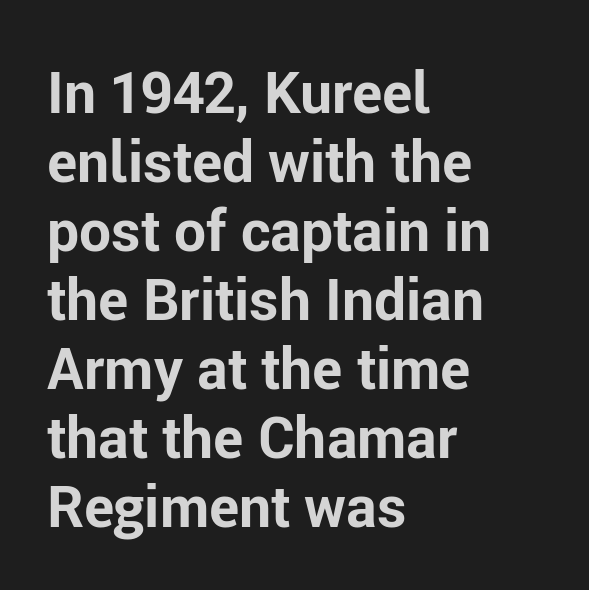
The letters stand straight up with perfectly vertical stems. Alignment: flush left. Is the letter spacing exaggerated? No — it looks like the ordinary default. The typesetting leans heavy: a genuine bold. The strip under each line holds only bare page. Proportional: the letters do not fall into vertical columns.
